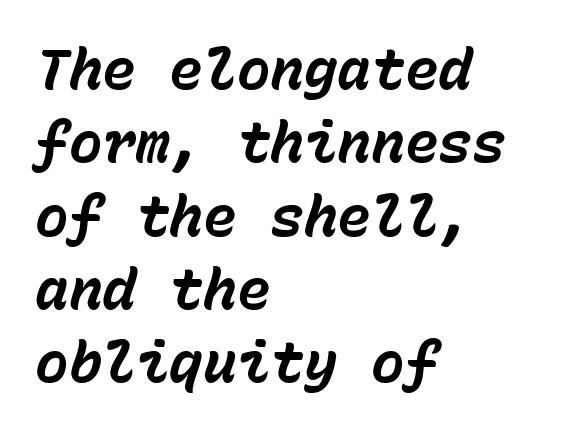
Q: Is the text bold? A: Yes.
Q: Is the text italic (slanted)? A: Yes, it leans right by about 15 degrees.
Q: Is the text underlined? A: No.
Q: How is the paragraph aligned? A: Left-aligned.
Q: Is the spacing between letters normal or unusually wide? A: Normal.
Q: Is the spacing between lines tight, normal or loose? A: Normal.
Q: Width (condensed, normal, or wide)? A: Normal.
Q: Stroke contrast? A: Low.
Q: x-height? A: Medium.
Q: Monospaced? A: Yes.
